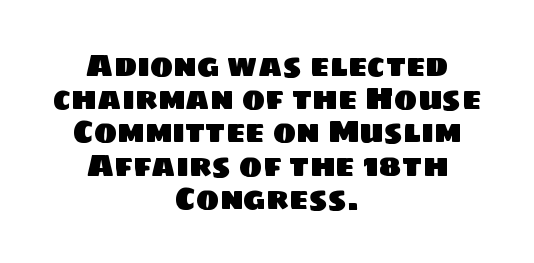
Short and long lines alike share a common midpoint. Spacing verdict: proportional, widths tailored to each character. The designer dialed line spacing down below the default. The area under the type is left untouched.
